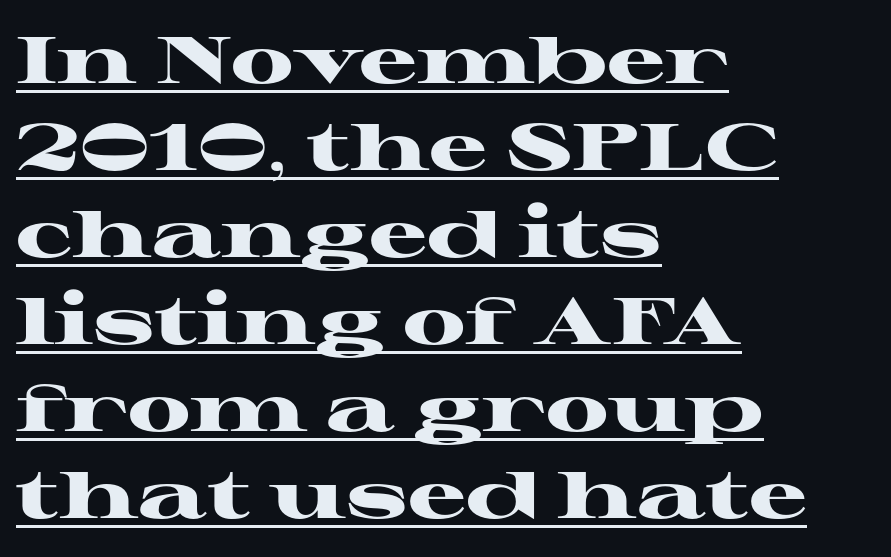
The image shows 65 px heavy, wide serif type, upright; set left-aligned, normal line spacing (1.34x), normal letter spacing, underlined; high stroke contrast and a medium x-height.
